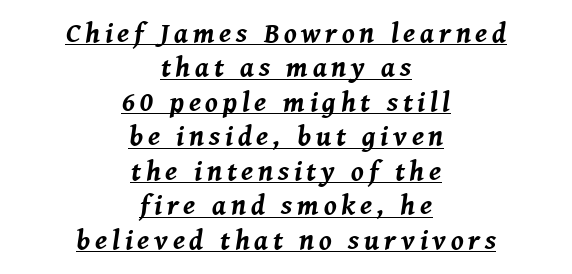
Q: Is the text bold? A: Yes.
Q: Is the text italic (slanted)? A: Yes, it leans right by about 8 degrees.
Q: Is the text underlined? A: Yes.
Q: How is the paragraph aligned? A: Centered.
Q: Width (condensed, normal, or wide)? A: Normal.
Q: Stroke contrast? A: Medium.
Q: x-height? A: Medium.
Q: Monospaced? A: No.
